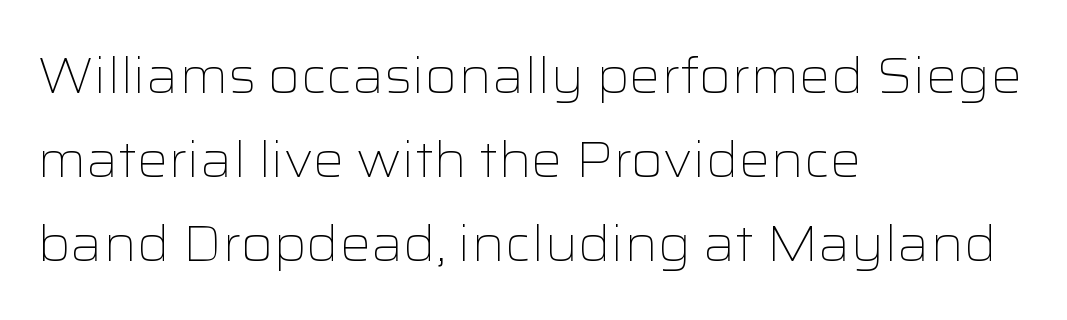
Q: Is the text bold? A: No.
Q: Is the text italic (slanted)? A: No, it is upright.
Q: Is the typeface a serif or a sans-serif typeface? A: Sans-serif.
Q: Is the text underlined? A: No.
Q: How is the paragraph aligned? A: Left-aligned.
Q: Is the spacing between letters normal or unusually wide? A: Normal.
Q: Width (condensed, normal, or wide)? A: Wide.
Q: Stroke contrast? A: Low.
Q: x-height? A: Medium.
Q: Monospaced? A: No.
